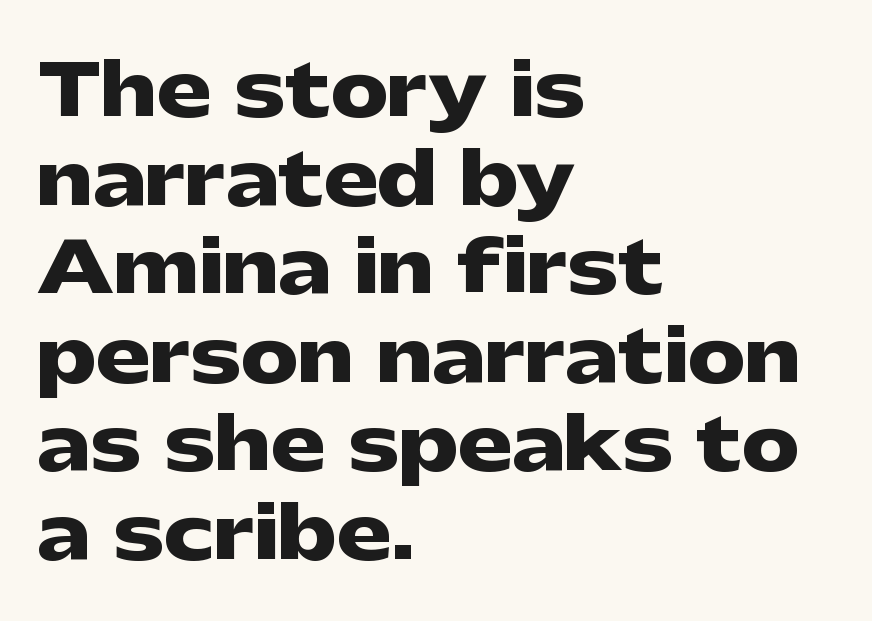
{"serif": "no", "italic": "no", "bold": "yes", "weight": "heavy", "width": "wide", "stroke_contrast": "low", "x_height": "medium", "monospaced": "no", "underline": "no", "align": "left", "line_spacing_ratio": 1.23, "letter_spacing": "normal", "letter_spacing_em": 0.0, "glyph_px": 72}
